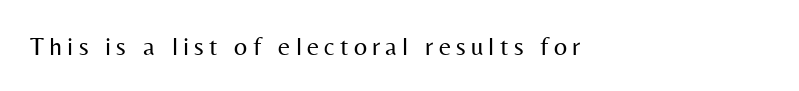
The cut favours lightness, reaching ordinary text weight at its darkest. Does extra space separate the letters? Yes, quite a lot of it. Decoration check: the copy has no underline. Unlike italic type, these characters show no tilt at all. Horizontally, the lines are justified to the leading edge only.
